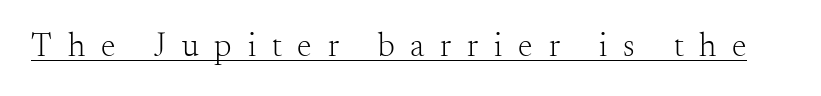
The words here are underlined. These lines have a slow, spaced-out rhythm from letter to letter. The rendering uses natural spacing where letterforms have individual widths. A roman cut, with each character standing at attention. The weight tops out at a normal text grade.
